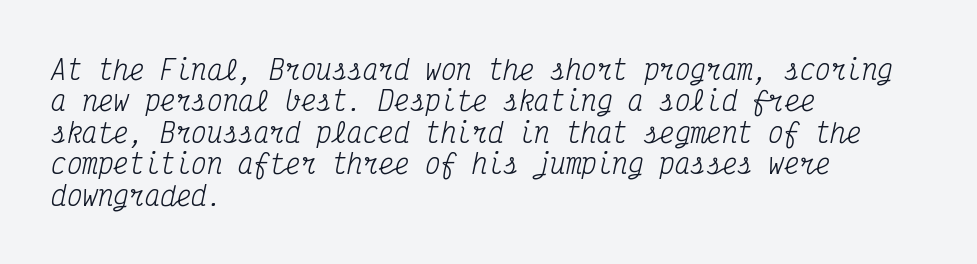
Q: Is the text bold? A: No.
Q: Is the text italic (slanted)? A: Yes, it leans right by about 12 degrees.
Q: Is the text underlined? A: No.
Q: How is the paragraph aligned? A: Left-aligned.
Q: Is the spacing between letters normal or unusually wide? A: Normal.
